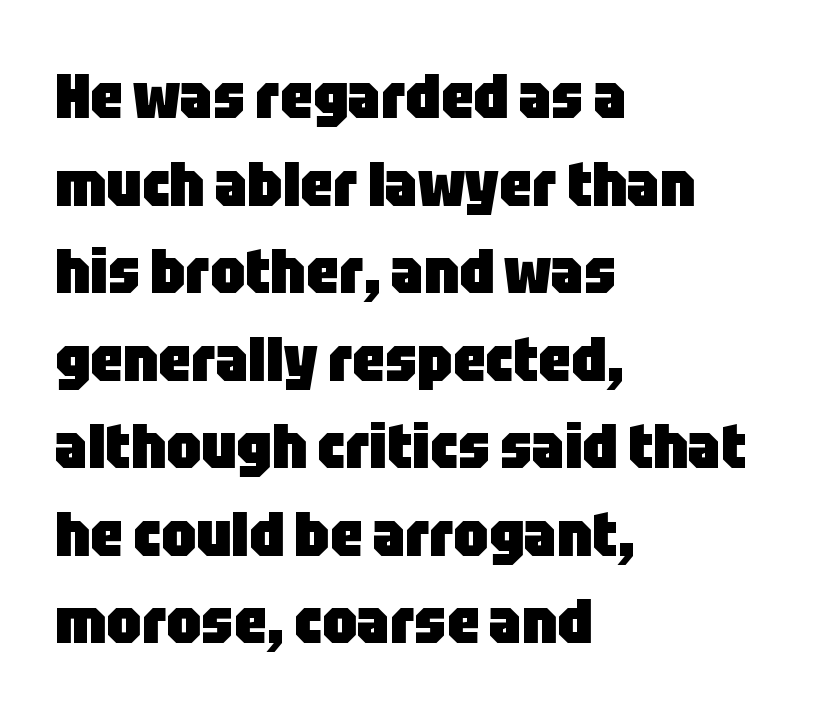
Q: Is the text bold? A: Yes.
Q: Is the text italic (slanted)? A: No, it is upright.
Q: Is the typeface a serif or a sans-serif typeface? A: Sans-serif.
Q: Is the text underlined? A: No.
Q: How is the paragraph aligned? A: Left-aligned.
Q: Is the spacing between letters normal or unusually wide? A: Normal.
Q: Is the spacing between lines tight, normal or loose? A: Normal.
Q: Width (condensed, normal, or wide)? A: Condensed.
Q: Stroke contrast? A: Low.
Q: x-height? A: Large.
Q: Monospaced? A: No.
